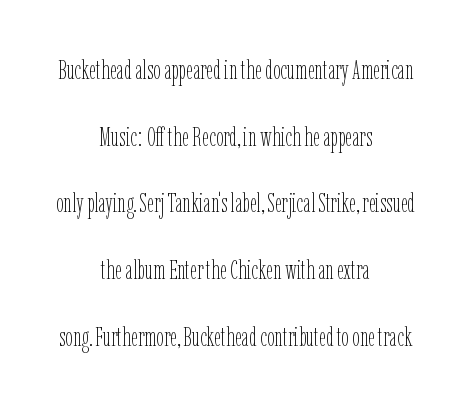
The image shows 27 px text type, upright; set centered, loose line spacing (2.47x), normal letter spacing, not underlined.
